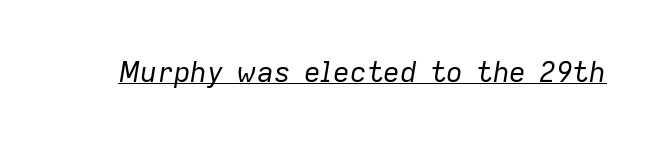
The image shows 28 px regular-weight type, italic (leaning right); set normal letter spacing, underlined; low stroke contrast and a medium x-height.
